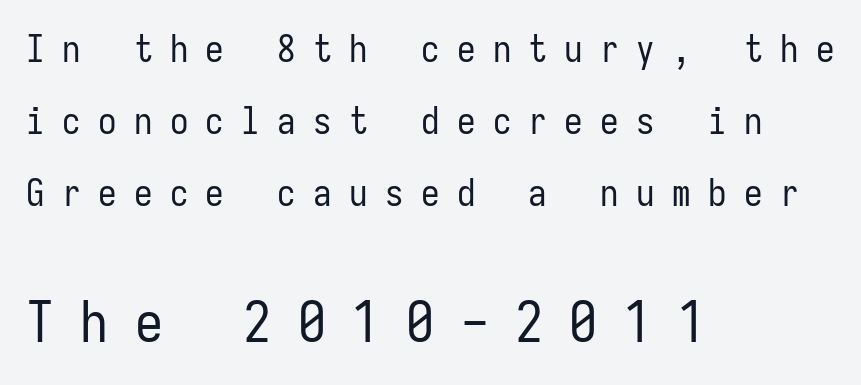
The image shows 56 px regular-weight, condensed sans-serif type, upright, monospaced; set left-aligned, loose line spacing (1.95x), unusually wide letter spacing (+0.47 em), not underlined; the second (bottom) block is 1.51x larger; low stroke contrast and a medium x-height.
